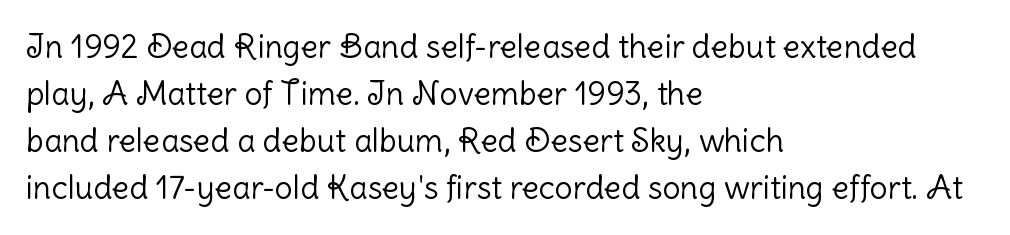
Vertical strokes here are truly vertical. Students, note that the glyphs here touch the page at normal intervals. The rendering uses natural spacing where letterforms have individual widths. Quick note: underline off. Letterform terminals end flat and unadorned throughout the passage.
